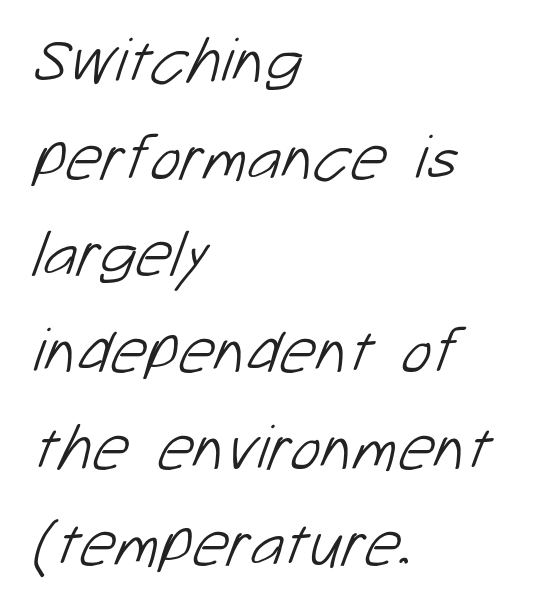
Q: Is the text bold? A: No.
Q: Is the typeface a serif or a sans-serif typeface? A: Sans-serif.
Q: Is the text underlined? A: No.
Q: How is the paragraph aligned? A: Left-aligned.
Q: Is the spacing between letters normal or unusually wide? A: Normal.
Q: Is the spacing between lines tight, normal or loose? A: Normal.
Q: Width (condensed, normal, or wide)? A: Normal.
Q: Stroke contrast? A: Low.
Q: x-height? A: Medium.
Q: Monospaced? A: No.
